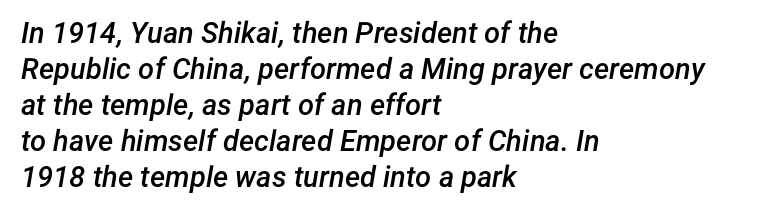
Q: Is the text bold? A: Semi-bold.
Q: Is the text italic (slanted)? A: Yes, it leans right by about 12 degrees.
Q: Is the text underlined? A: No.
Q: How is the paragraph aligned? A: Left-aligned.
Q: Is the spacing between letters normal or unusually wide? A: Normal.
Q: Width (condensed, normal, or wide)? A: Normal.
Q: Stroke contrast? A: Low.
Q: x-height? A: Medium.
Q: Monospaced? A: No.
